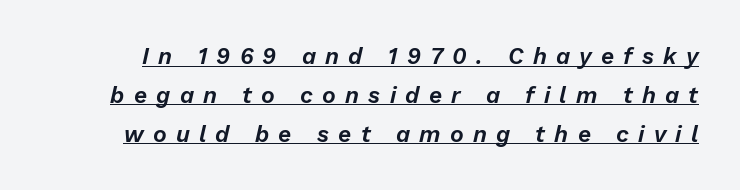
Q: Is the text italic (slanted)? A: Yes, it leans right by about 13 degrees.
Q: Is the text underlined? A: Yes.
Q: Is the spacing between letters normal or unusually wide? A: Unusually wide.
Q: Is the spacing between lines tight, normal or loose? A: Normal.
